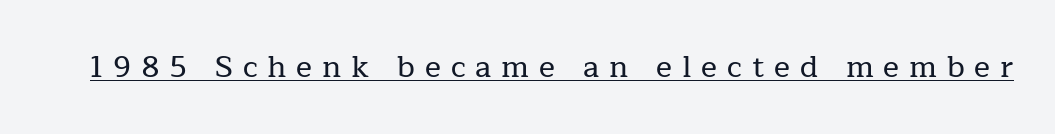
A typesetter would call this proportional, since set widths differ per character. The typeface chosen for these lines features serifs. Quick note: not italic, upright. The gaps between neighbouring characters are conspicuously large. Every word sits above its own underline.
